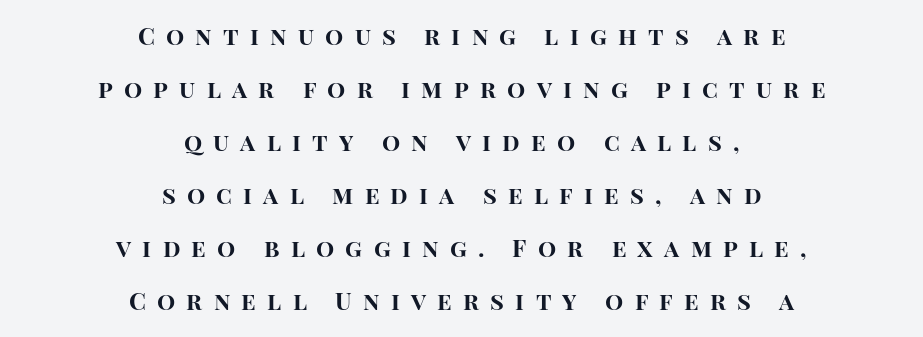
Tall strokes in this sample are plumb rather than angled. The zone under the glyphs is completely vacant. What stands out about the letter spacing? Its width — letters are far apart. Honestly, the rows look like they've been pulled way apart. Heft: maximum for text — a bold. Neither beginnings nor endings align; midpoints do.
